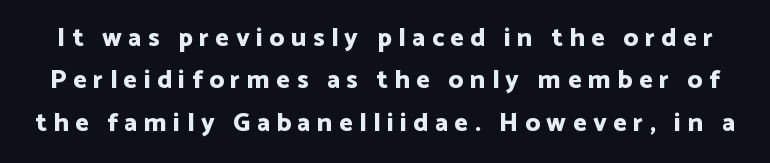
Q: Is the text bold? A: Yes.
Q: Is the text italic (slanted)? A: No, it is upright.
Q: Is the text underlined? A: No.
Q: Is the spacing between letters normal or unusually wide? A: Unusually wide.
Q: Is the spacing between lines tight, normal or loose? A: Normal.
